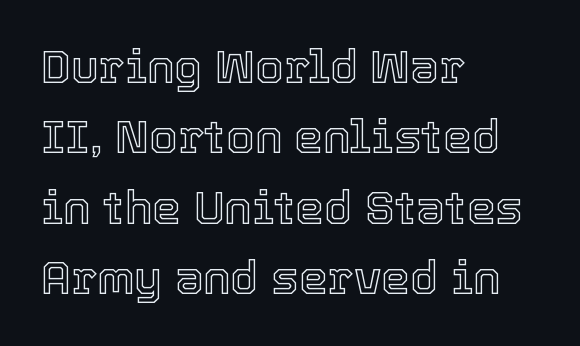
{"italic": "no", "width": "normal", "x_height": "medium", "monospaced": "no", "underline": "no", "align": "left", "line_spacing": "normal", "line_spacing_ratio": 1.53, "letter_spacing": "normal", "letter_spacing_em": 0.0, "glyph_px": 46}
